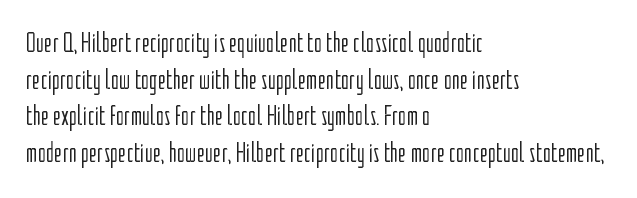
Q: Is the text bold? A: No.
Q: Is the text italic (slanted)? A: No, it is upright.
Q: Is the typeface a serif or a sans-serif typeface? A: Sans-serif.
Q: Is the text underlined? A: No.
Q: How is the paragraph aligned? A: Left-aligned.
Q: Is the spacing between letters normal or unusually wide? A: Normal.
Q: Is the spacing between lines tight, normal or loose? A: Normal.
Q: Width (condensed, normal, or wide)? A: Condensed.
Q: Stroke contrast? A: Low.
Q: x-height? A: Medium.
Q: Monospaced? A: No.
